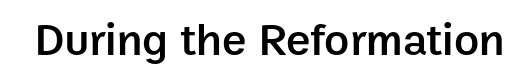
The image shows 46 px semibold sans-serif type, upright; set normal letter spacing, not underlined; low stroke contrast and a medium x-height.
